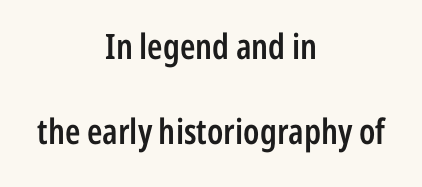
Q: Is the text bold? A: Semi-bold.
Q: Is the text italic (slanted)? A: No, it is upright.
Q: Is the typeface a serif or a sans-serif typeface? A: Sans-serif.
Q: Is the text underlined? A: No.
Q: How is the paragraph aligned? A: Centered.
Q: Is the spacing between letters normal or unusually wide? A: Normal.
Q: Is the spacing between lines tight, normal or loose? A: Loose.
Q: Width (condensed, normal, or wide)? A: Condensed.
Q: Stroke contrast? A: Low.
Q: x-height? A: Medium.
Q: Monospaced? A: No.
